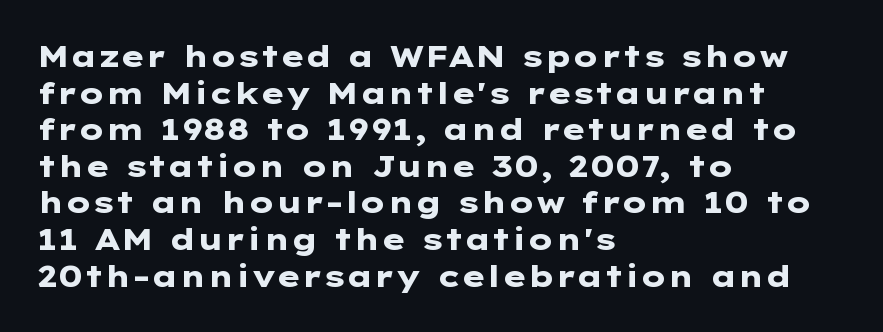
The image shows 30 px heavy, wide sans-serif type, upright; set left-aligned, line spacing 1.22x, normal letter spacing, not underlined; low stroke contrast and a medium x-height.
